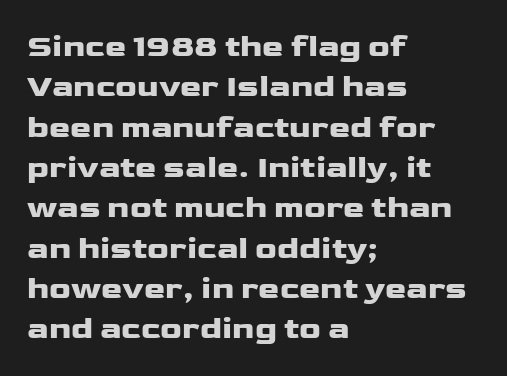
Check the space under the baseline: it is left empty. I'd describe the lettering as bold — thick and assertive. If you measured baseline to baseline, you'd find a middling distance. Stroke terminals: plain, sans-serif. The rendering uses natural spacing where letterforms have individual widths. Does the copy run flush right? No — it runs flush left.
